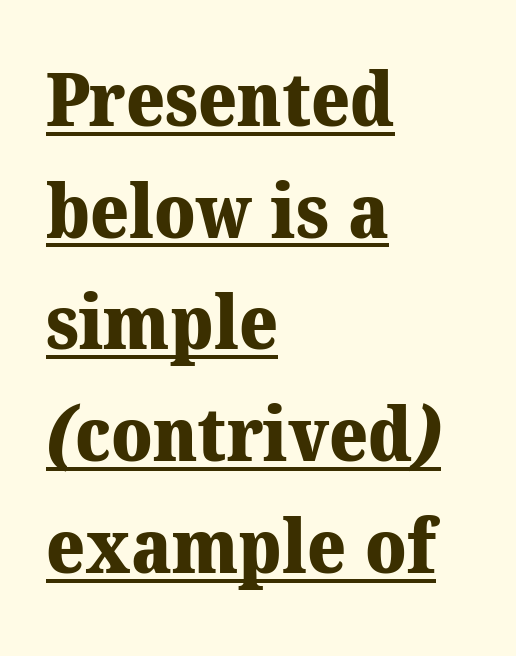
{"serif": "yes", "bold": "yes", "weight": "heavy", "width": "normal", "stroke_contrast": "medium", "x_height": "medium", "monospaced": "no", "underline": "yes", "align": "left", "line_spacing": "normal", "line_spacing_ratio": 1.51, "letter_spacing": "normal", "letter_spacing_em": 0.0, "glyph_px": 74}
